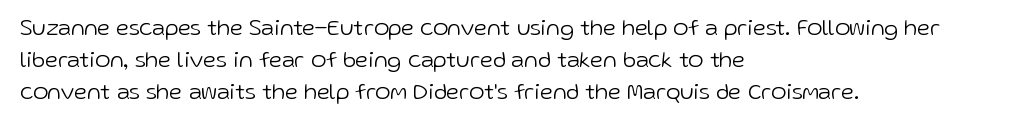
{"italic": "no", "bold": "no", "underline": "no", "align": "left", "line_spacing": "normal", "line_spacing_ratio": 1.4, "letter_spacing": "normal", "letter_spacing_em": 0.0, "glyph_px": 23}
